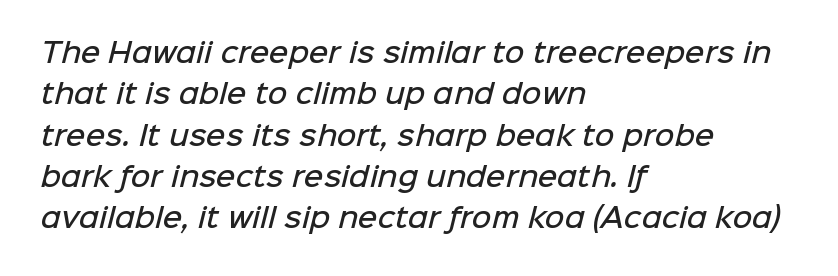
{"bold": "semi", "underline": "no", "align": "left", "line_spacing": "normal", "line_spacing_ratio": 1.53, "letter_spacing": "normal", "letter_spacing_em": 0.0, "glyph_px": 27}
